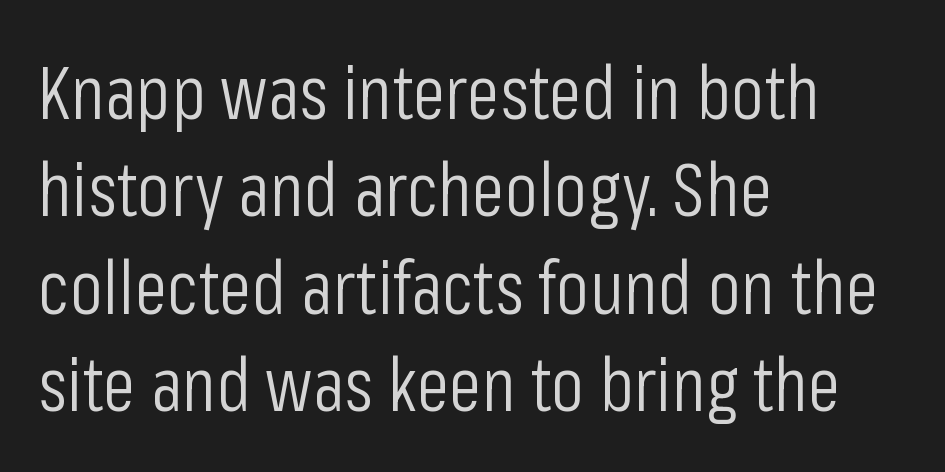
The type sits square on the baseline with zero lean. Counters stay open thanks to moderate or lighter strokes. Each line starts at the same left margin while the right side varies. Lines of text with bare space underneath. The tracking reads as untouched default to a designer's eye. Varying glyph widths throughout — classic text-font behaviour.
